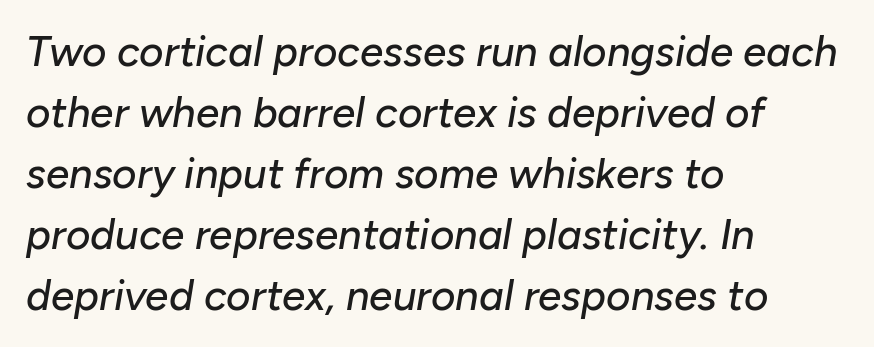
The space between consecutive lines is moderate. The space directly below the letters is spotless. The type is set solid horizontally, with unmodified tracking. Here the designer chose a conventional face with non-uniform glyph widths.
